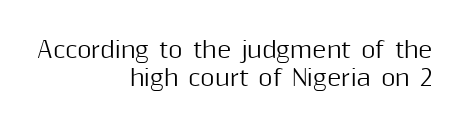
Q: Is the text italic (slanted)? A: No, it is upright.
Q: Is the text underlined? A: No.
Q: How is the paragraph aligned? A: Right-aligned.
Q: Is the spacing between letters normal or unusually wide? A: Normal.
Q: Is the spacing between lines tight, normal or loose? A: Normal.
